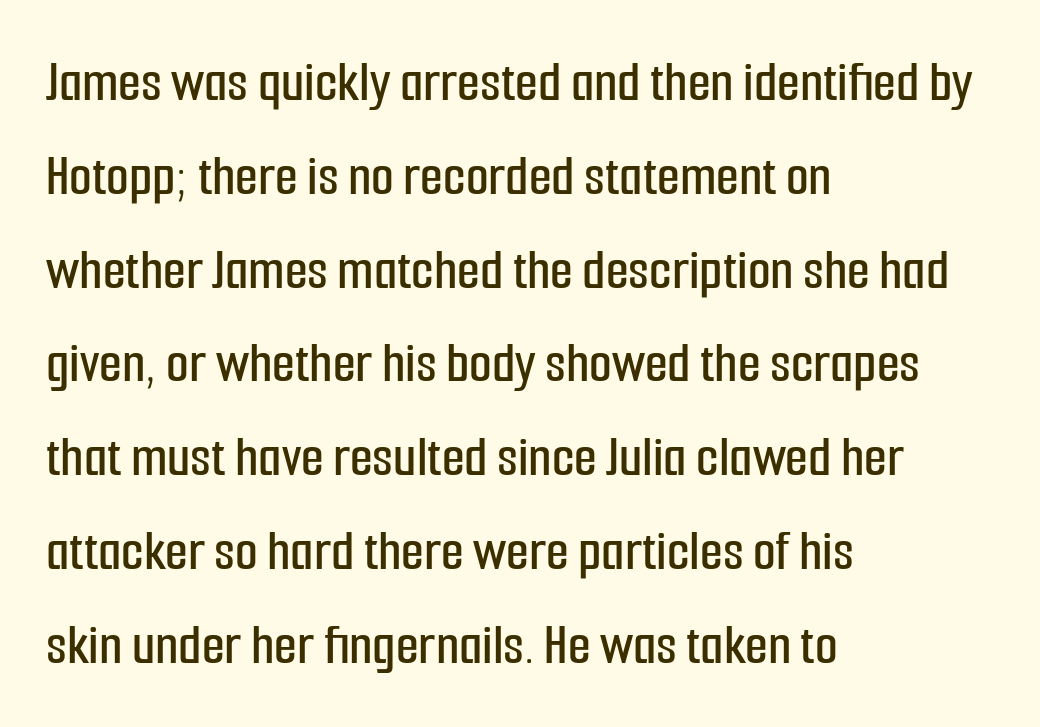
{"serif": "no", "italic": "no", "width": "condensed", "stroke_contrast": "low", "x_height": "medium", "monospaced": "no", "underline": "no", "align": "left", "line_spacing": "normal", "line_spacing_ratio": 1.59, "letter_spacing": "normal", "letter_spacing_em": 0.0, "glyph_px": 59}
